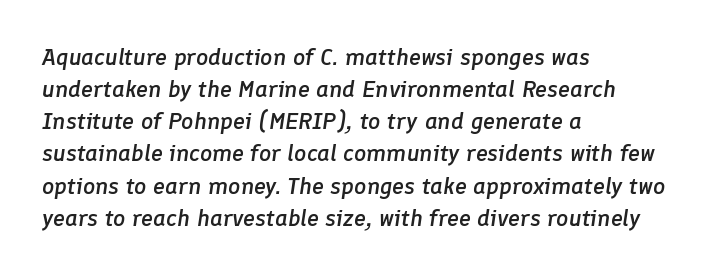
This sample uses plain, unmodified letter spacing. If you drew a ruler down the left edge, every line would touch it. Successive baselines arrive at the customary interval. This rendering features lettering with no underline.
